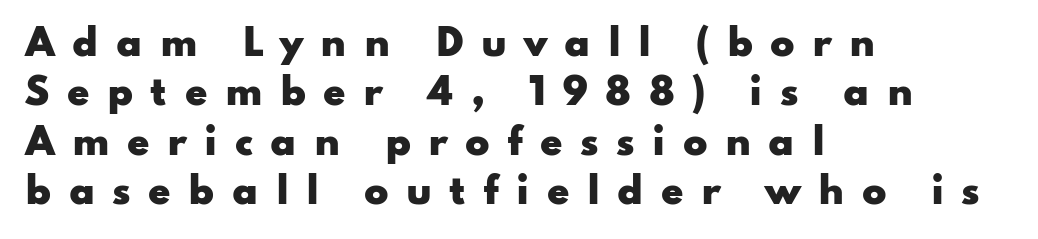
{"serif": "no", "italic": "no", "bold": "yes", "weight": "heavy", "width": "wide", "stroke_contrast": "low", "x_height": "small", "monospaced": "no", "underline": "no", "align": "left", "line_spacing": "normal", "line_spacing_ratio": 1.37, "letter_spacing": "wide", "letter_spacing_em": 0.48, "glyph_px": 36}
